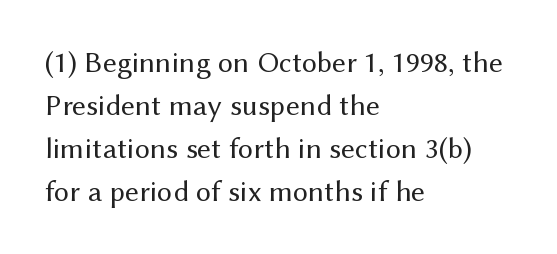
The image shows 30 px regular-weight sans-serif type, upright; set left-aligned, normal line spacing (1.43x), normal letter spacing, not underlined; medium stroke contrast and a medium x-height.
